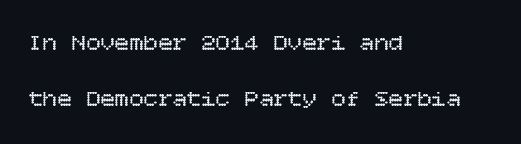
Short and long lines alike share a common starting point at left. Nope, not italic — everything's standing straight. Does extra space separate the letters? No, they use regular spacing. The string is rendered with underlining switched off. The typesetting does not lean heavy: it is not bold.
